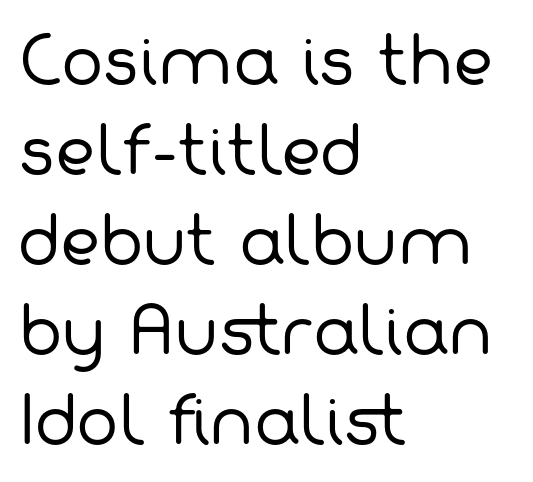
Descenders are the only things crossing below the line. Letterform terminals end flat and unadorned throughout the passage. Nobody touched the tracking dial on this one. These lines stack with their left ends in a neat column.
